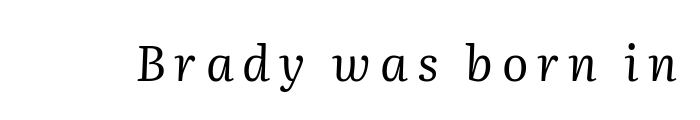
Is the type slanted? Yes — the strokes lean at a clear angle. Old-style or modern, the face here clearly has serifs. The weight tops out at a normal text grade. Underlining? Definitely not there. Character widths vary here, with narrow letters taking less room than wide ones.
